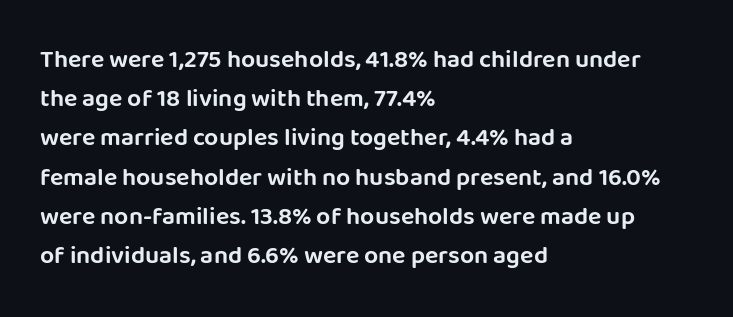
{"italic": "no", "underline": "no", "align": "left", "line_spacing": "normal", "line_spacing_ratio": 1.57, "letter_spacing": "normal", "letter_spacing_em": 0.0, "glyph_px": 25}
